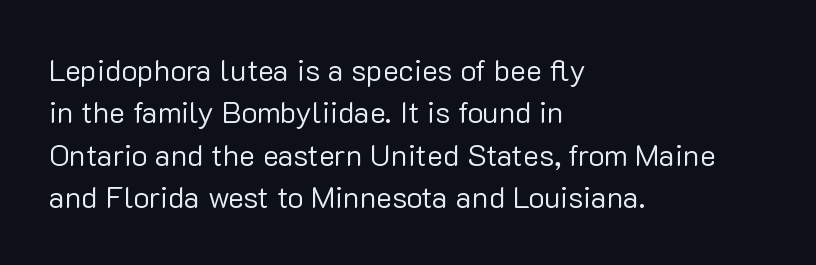
The image shows 30 px regular-weight sans-serif type, upright; set left-aligned, normal line spacing (1.41x), normal letter spacing, not underlined; low stroke contrast and a medium x-height.
